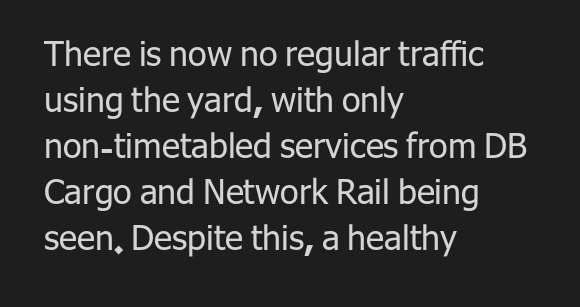
Underline: absent. A roman cut, with each character standing at attention. Compared with typical body copy, the letter spacing here is the same. Notice how descenders clear the ascenders below comfortably — that's standard leading. Each line starts at the same left margin while the right side varies.
